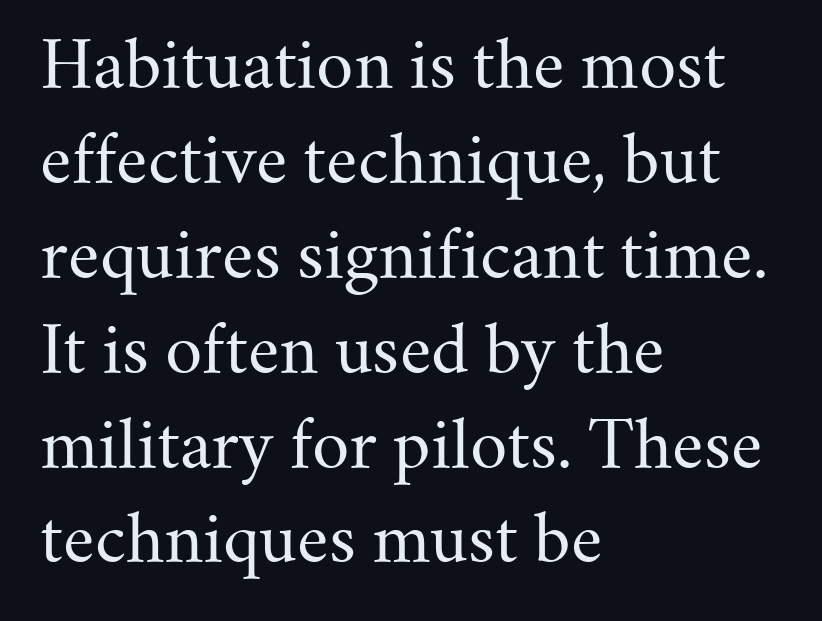
The string is rendered with underlining switched off. Regarding serifs, this sample has them. Visually the block forms a straight wall on the left and a jagged coastline on the right. Leading matches the norm, producing a regular column. The cut favours lightness, reaching ordinary text weight at its darkest.
